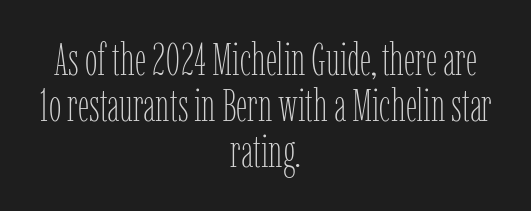
Q: Is the text bold? A: No.
Q: Is the text italic (slanted)? A: No, it is upright.
Q: Is the text underlined? A: No.
Q: How is the paragraph aligned? A: Centered.
Q: Is the spacing between letters normal or unusually wide? A: Normal.
Q: Is the spacing between lines tight, normal or loose? A: Tight.
Q: Width (condensed, normal, or wide)? A: Condensed.
Q: Stroke contrast? A: Low.
Q: x-height? A: Medium.
Q: Monospaced? A: No.
